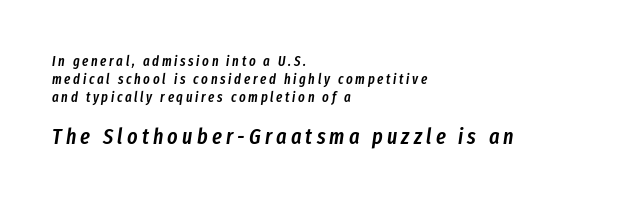
The block sitting lower on the canvas is the one with enlarged characters. The space between consecutive lines is moderate. Yep, that's italic — everything's leaning. Heft: intermediate — a semibold.
